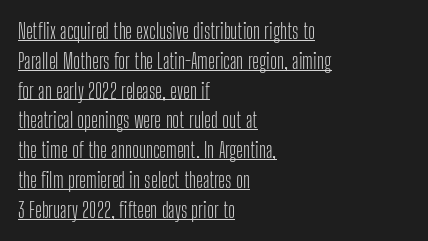
A rule runs beneath these lines of type. When letters stand straight like this, we call the style roman or upright. Tracking value appears to be zero — textbook default spacing. These lines sit exactly where default settings would place them. Nothing heavy about these letters — not bold at all. Compared with a centered layout, this one pins lines to the left instead.
